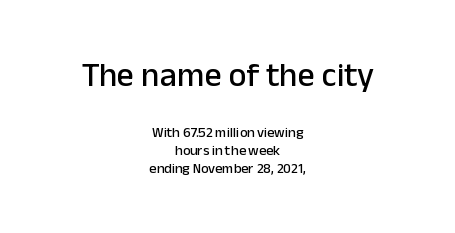
{"serif": "no", "italic": "no", "width": "normal", "stroke_contrast": "low", "x_height": "medium", "monospaced": "no", "underline": "no", "align": "center", "line_spacing": "normal", "line_spacing_ratio": 1.28, "letter_spacing": "normal", "letter_spacing_em": 0.0, "larger_block": "first", "size_ratio": 2.43, "glyph_px": 34}
